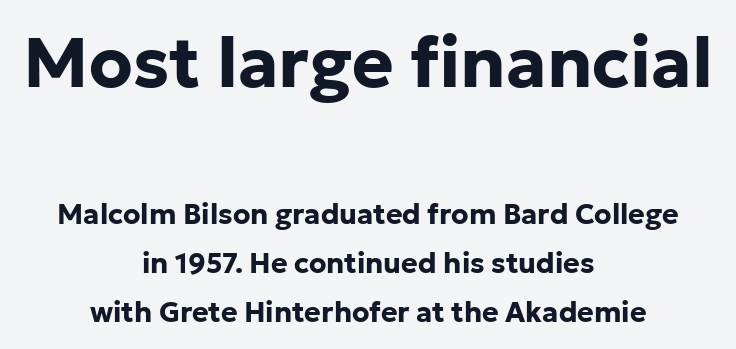
Check under the words: just untouched page. Proportional: the letters do not fall into vertical columns. The horizontal fit of the characters is conventional and even. Which chunk is bigger? The first one — the top block dwarfs the bottom. Summary of weight: heavy, a full bold. Teacher's note: observe the equal gaps on both sides — that is centered alignment.
